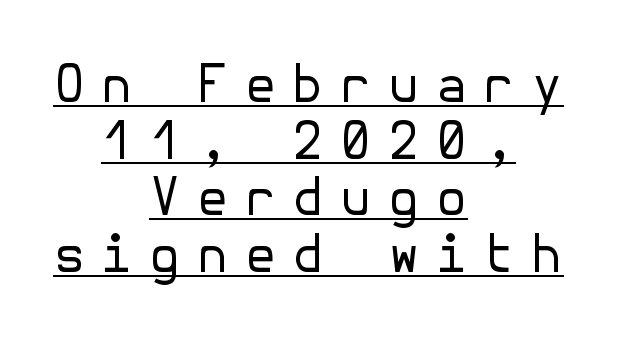
The type family on display is of the sans-serif kind. How would I describe the line gaps? Narrow and economical. This is the regular roman posture of the typeface. The compositor balanced each line on the midline.
